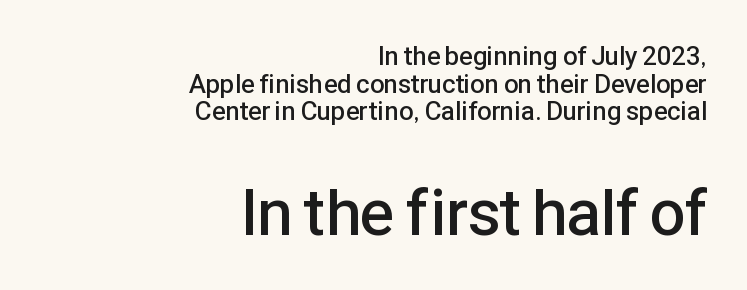
The glyphs are unaccompanied by any horizontal stroke below them. The block sitting lower on the canvas is the one with enlarged characters. Line spacing here is tight. The letters advance in unequal steps, a hallmark of proportional type. Slightly chunky letters — semibold, I'd say, not full bold.
